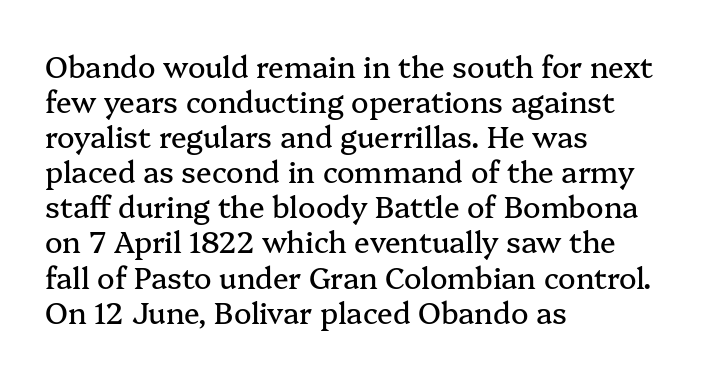
{"serif": "yes", "italic": "no", "width": "normal", "stroke_contrast": "medium", "x_height": "medium", "monospaced": "no", "underline": "no", "align": "left", "line_spacing_ratio": 1.21, "letter_spacing": "normal", "letter_spacing_em": 0.0, "glyph_px": 29}
